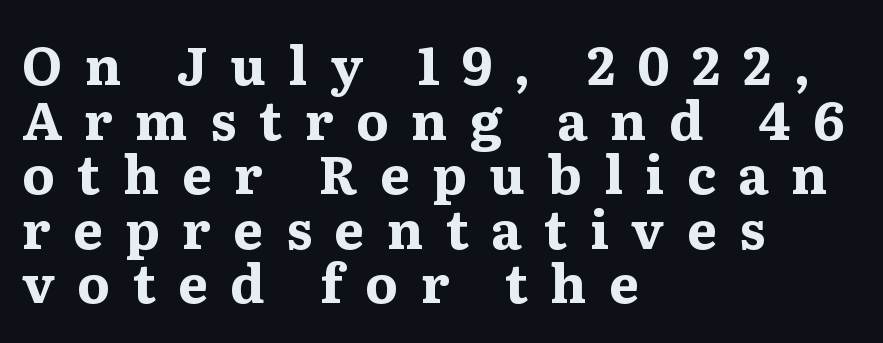
The image shows 53 px bold, wide serif type, upright; set left-aligned, tight line spacing (1.03x), unusually wide letter spacing (+0.42 em), not underlined; medium stroke contrast and a medium x-height.
